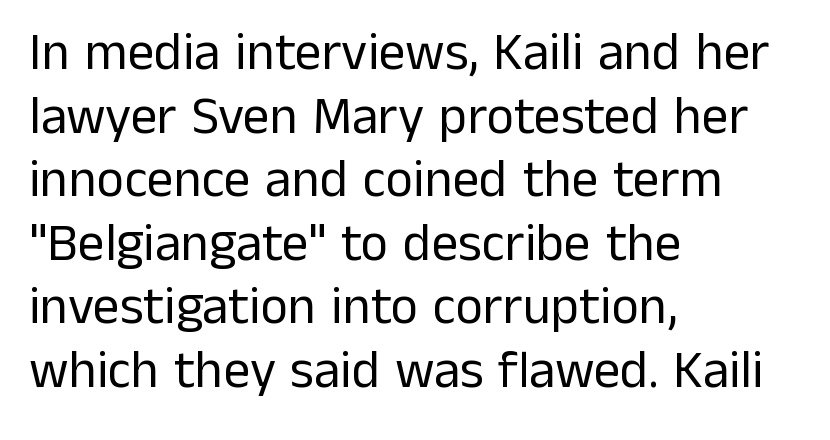
The image shows 53 px regular-weight sans-serif type, upright; set left-aligned, line spacing 1.2x, normal letter spacing, not underlined; low stroke contrast and a medium x-height.
